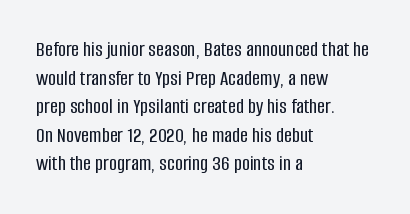
A normal amount of white space separates one row of letters from the next. Unmarked baselines from the first word to the last. These lines were composed using upright roman letters. Compared with typical body copy, the letter spacing here is the same. Line beginnings align vertically; line endings do not.
